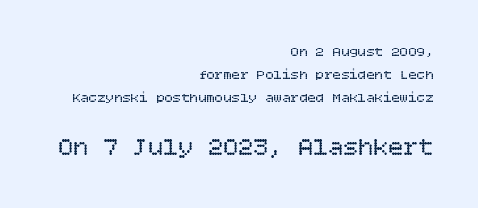
{"italic": "no", "bold": "no", "underline": "no", "align": "right", "line_spacing": "normal", "line_spacing_ratio": 1.66, "letter_spacing": "normal", "letter_spacing_em": 0.0, "larger_block": "second", "size_ratio": 1.79, "glyph_px": 25}
